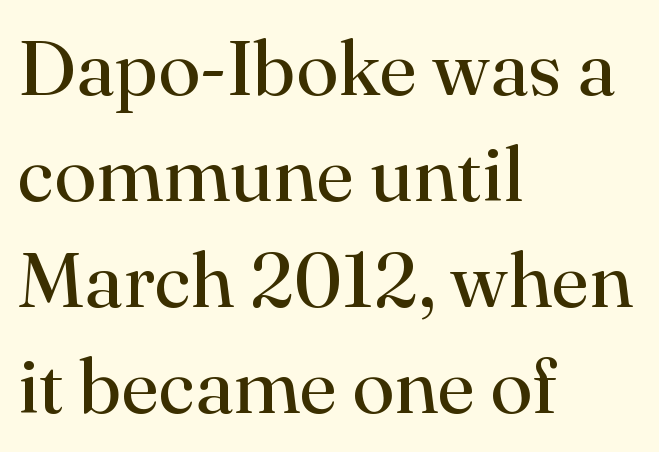
The image shows 78 px regular-weight serif type, upright; set left-aligned, normal line spacing (1.36x), normal letter spacing, not underlined; high stroke contrast and a small x-height.
